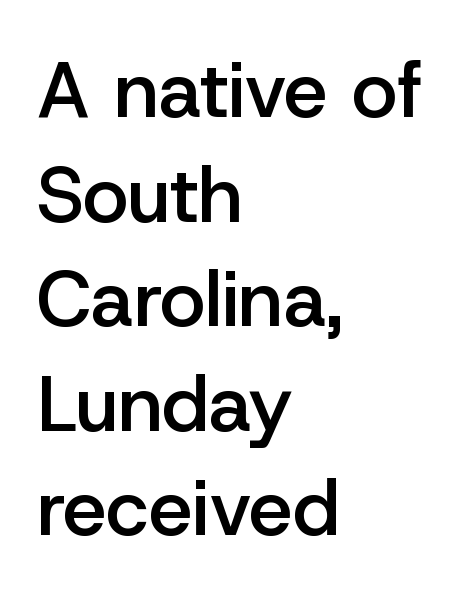
The image shows 78 px semibold sans-serif type, upright; set left-aligned, normal line spacing (1.34x), normal letter spacing, not underlined; low stroke contrast and a medium x-height.
